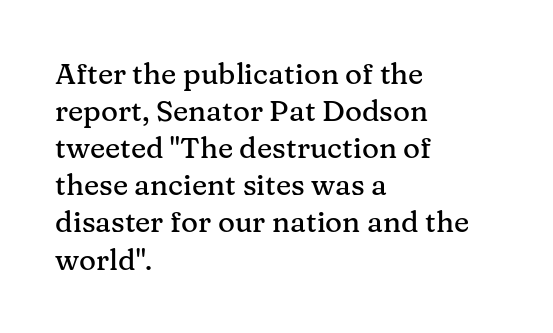
The image shows 29 px serif type, upright; set left-aligned, normal line spacing (1.28x), normal letter spacing, not underlined; medium stroke contrast and a medium x-height.
